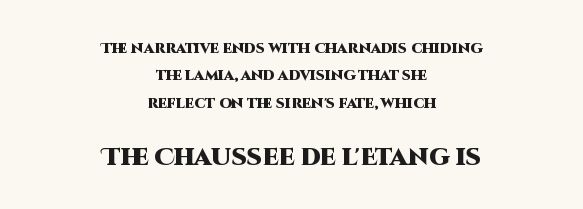
The image shows 24 px bold type, upright; set centered, loose line spacing (1.96x), normal letter spacing, not underlined; the second (bottom) block is 1.71x larger.
